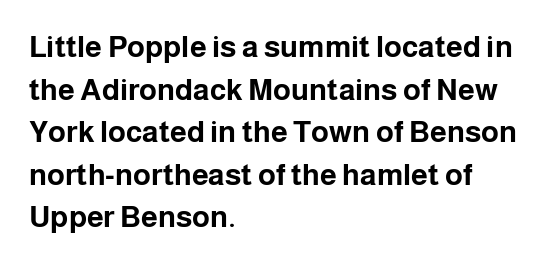
The image shows 30 px bold sans-serif type, upright; set left-aligned, normal line spacing (1.42x), normal letter spacing, not underlined; low stroke contrast and a medium x-height.
